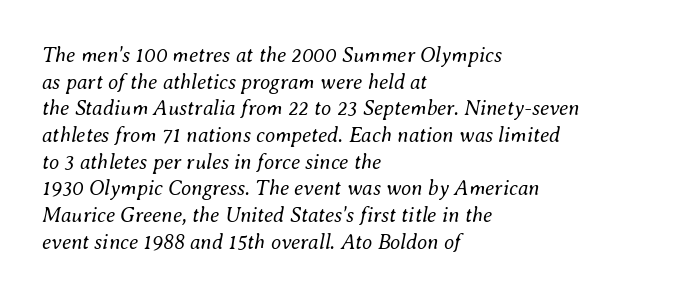
Q: Is the text bold? A: No.
Q: Is the text italic (slanted)? A: Yes, it leans right by about 8 degrees.
Q: Is the text underlined? A: No.
Q: How is the paragraph aligned? A: Left-aligned.
Q: Is the spacing between letters normal or unusually wide? A: Normal.
Q: Is the spacing between lines tight, normal or loose? A: Normal.
